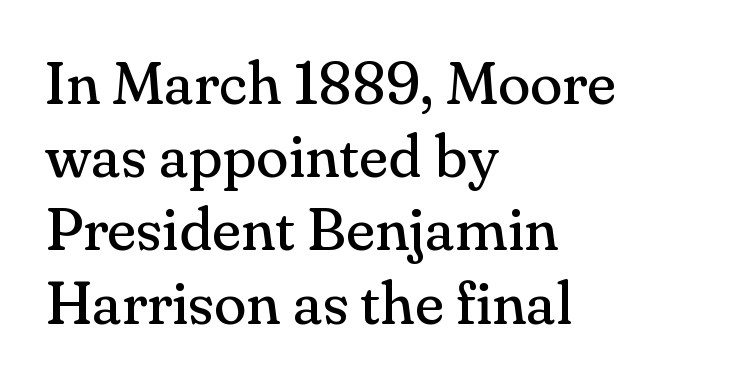
The image shows 60 px regular-weight serif type, upright; set left-aligned, line spacing 1.22x, normal letter spacing, not underlined; medium stroke contrast and a small x-height.
